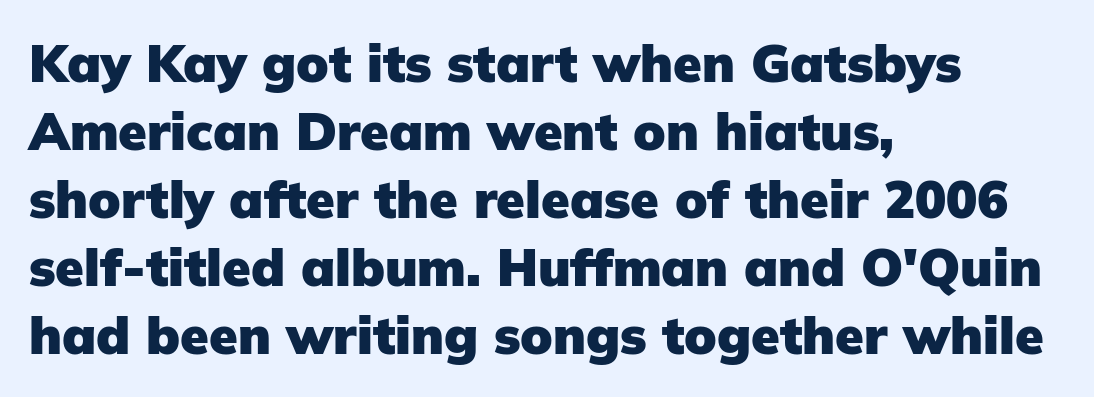
A full-strength bold gives these letters their thick strokes. The letterforms sit shoulder to shoulder at normal distance. You could not count columns in this text — the font is proportionally spaced. These lines are composed in type without serifs. The setting favours the left margin, as ordinary paragraphs usually do.
